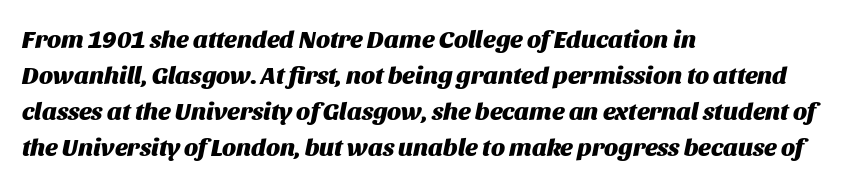
{"italic": "yes", "lean": "right", "slant_degrees": 11, "bold": "yes", "underline": "no", "align": "left", "line_spacing": "normal", "line_spacing_ratio": 1.44, "letter_spacing": "normal", "letter_spacing_em": 0.0, "glyph_px": 25}
